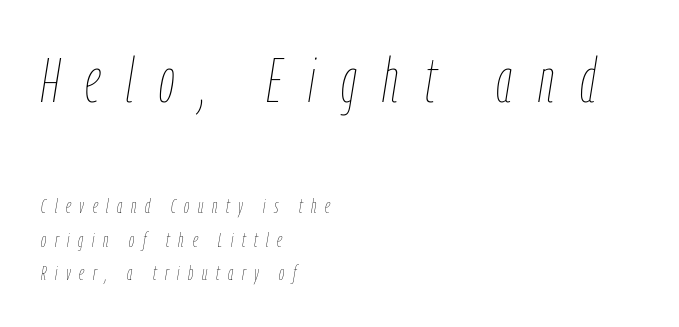
{"italic": "yes", "lean": "right", "slant_degrees": 9, "bold": "no", "weight": "thin", "width": "condensed", "stroke_contrast": "low", "x_height": "medium", "monospaced": "no", "underline": "no", "align": "left", "line_spacing": "normal", "line_spacing_ratio": 1.6, "letter_spacing": "wide", "letter_spacing_em": 0.41, "larger_block": "first", "size_ratio": 3.0, "glyph_px": 63}
